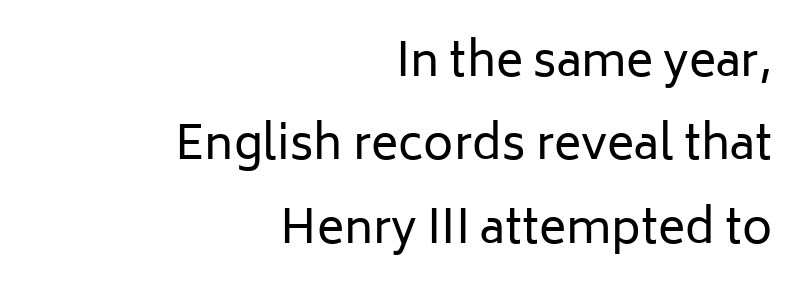
Q: Is the text bold? A: No.
Q: Is the text italic (slanted)? A: No, it is upright.
Q: Is the typeface a serif or a sans-serif typeface? A: Sans-serif.
Q: Is the text underlined? A: No.
Q: How is the paragraph aligned? A: Right-aligned.
Q: Is the spacing between letters normal or unusually wide? A: Normal.
Q: Width (condensed, normal, or wide)? A: Normal.
Q: Stroke contrast? A: Low.
Q: x-height? A: Medium.
Q: Monospaced? A: No.
